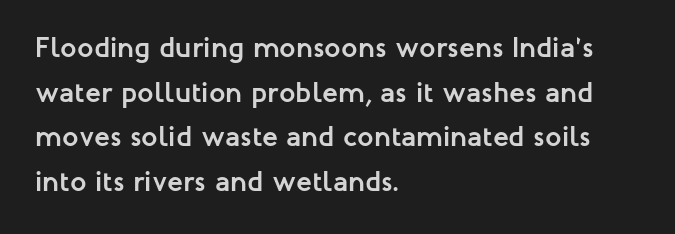
Q: Is the text bold? A: Yes.
Q: Is the text italic (slanted)? A: No, it is upright.
Q: Is the typeface a serif or a sans-serif typeface? A: Sans-serif.
Q: Is the text underlined? A: No.
Q: How is the paragraph aligned? A: Left-aligned.
Q: Is the spacing between letters normal or unusually wide? A: Normal.
Q: Is the spacing between lines tight, normal or loose? A: Normal.
Q: Width (condensed, normal, or wide)? A: Normal.
Q: Stroke contrast? A: Low.
Q: x-height? A: Medium.
Q: Monospaced? A: No.
